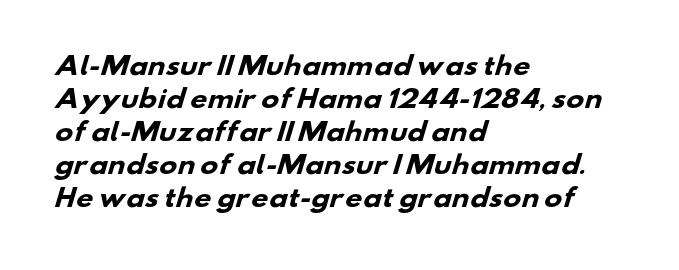
Q: Is the text bold? A: Yes.
Q: Is the text underlined? A: No.
Q: How is the paragraph aligned? A: Left-aligned.
Q: Is the spacing between letters normal or unusually wide? A: Normal.
Q: Is the spacing between lines tight, normal or loose? A: Normal.
